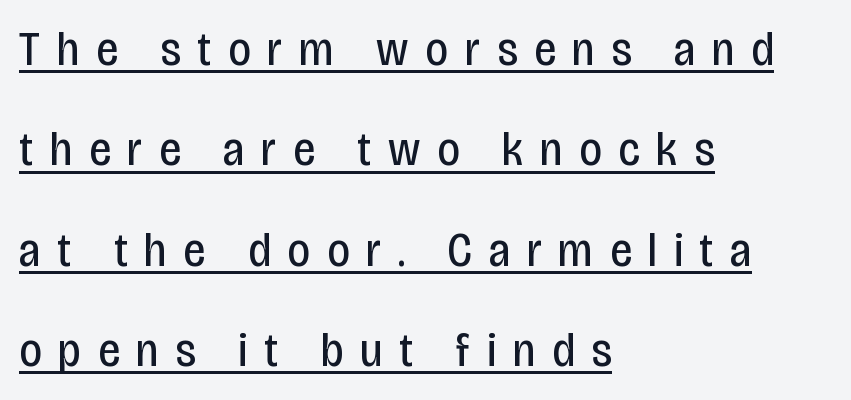
{"serif": "no", "italic": "no", "bold": "no", "weight": "regular", "width": "condensed", "stroke_contrast": "low", "x_height": "large", "monospaced": "no", "underline": "yes", "align": "left", "line_spacing": "loose", "line_spacing_ratio": 2.05, "letter_spacing": "wide", "letter_spacing_em": 0.34, "glyph_px": 49}
